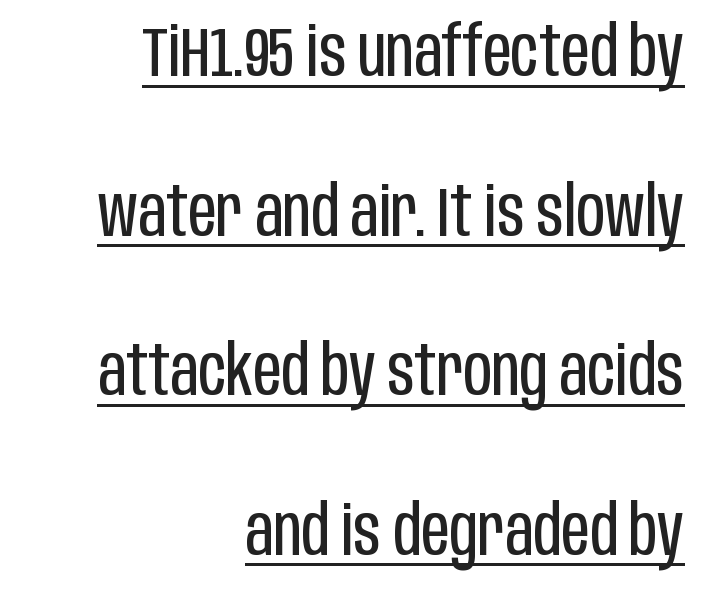
Q: Is the text bold? A: No.
Q: Is the text italic (slanted)? A: No, it is upright.
Q: Is the typeface a serif or a sans-serif typeface? A: Sans-serif.
Q: Is the text underlined? A: Yes.
Q: How is the paragraph aligned? A: Right-aligned.
Q: Is the spacing between letters normal or unusually wide? A: Normal.
Q: Is the spacing between lines tight, normal or loose? A: Loose.
Q: Width (condensed, normal, or wide)? A: Condensed.
Q: Stroke contrast? A: Low.
Q: x-height? A: Large.
Q: Monospaced? A: No.
